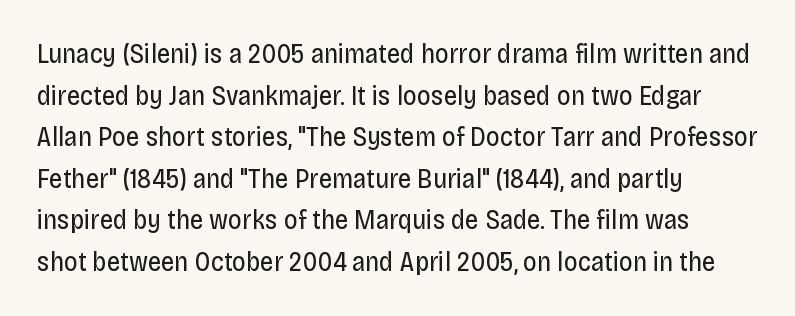
The image shows 27 px text type, upright; set left-aligned, normal line spacing (1.54x), normal letter spacing, not underlined.
